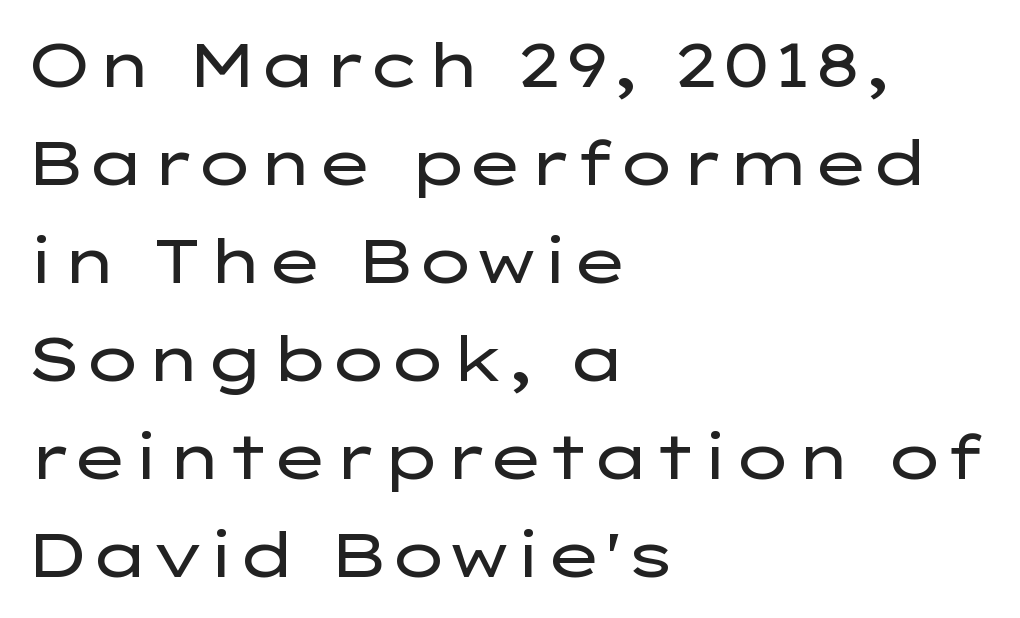
The image shows 62 px regular-weight, wide sans-serif type, upright; set left-aligned, normal line spacing (1.58x), normal letter spacing, not underlined; low stroke contrast and a medium x-height.
